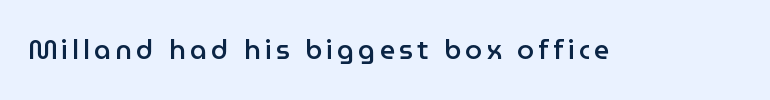
{"italic": "no", "bold": "semi", "underline": "no", "glyph_px": 27}
